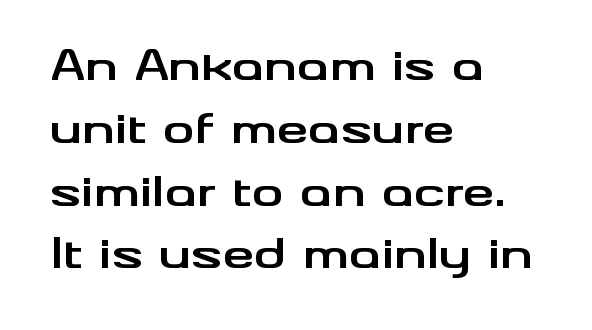
Rows of type keep a routine distance in the vertical direction. The text block is weighted toward the left margin, trailing off unevenly rightward. These lines are composed in type without serifs. Here the designer chose a conventional face with non-uniform glyph widths. Does extra space separate the letters? No, they use regular spacing. Caption: bold face, heavy strokes.
